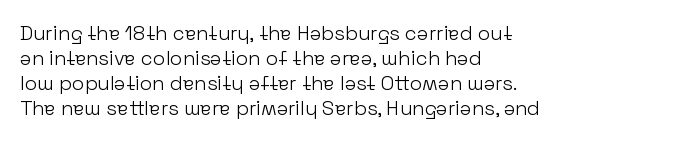
{"italic": "no", "bold": "no", "underline": "no", "align": "left", "line_spacing": "normal", "line_spacing_ratio": 1.25, "letter_spacing": "normal", "letter_spacing_em": 0.0, "glyph_px": 20}
